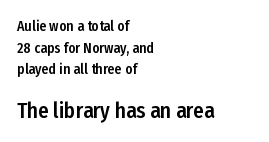
Q: Is the text italic (slanted)? A: No, it is upright.
Q: Is the text underlined? A: No.
Q: How is the paragraph aligned? A: Left-aligned.
Q: Is the spacing between letters normal or unusually wide? A: Normal.
Q: Is the spacing between lines tight, normal or loose? A: Normal.
Q: Which block of text is set in a larger size, the first (top) or the second (bottom)? A: The second (bottom) one.
